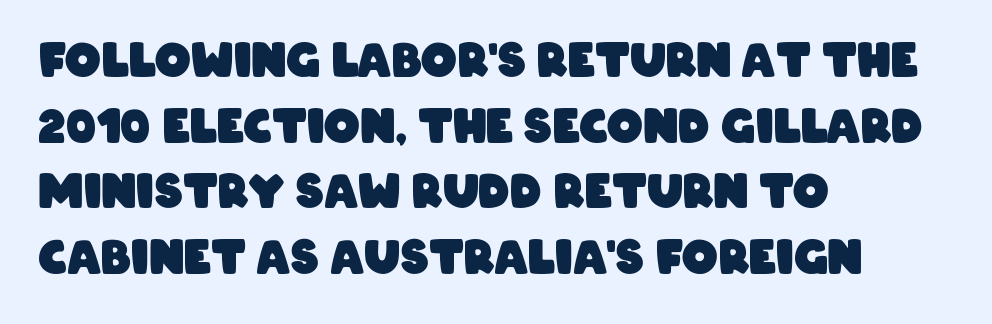
Q: Is the text bold? A: Yes.
Q: Is the typeface a serif or a sans-serif typeface? A: Sans-serif.
Q: Is the text underlined? A: No.
Q: How is the paragraph aligned? A: Left-aligned.
Q: Is the spacing between letters normal or unusually wide? A: Normal.
Q: Is the spacing between lines tight, normal or loose? A: Normal.
Q: Width (condensed, normal, or wide)? A: Condensed.
Q: Stroke contrast? A: Low.
Q: x-height? A: Large.
Q: Monospaced? A: No.
